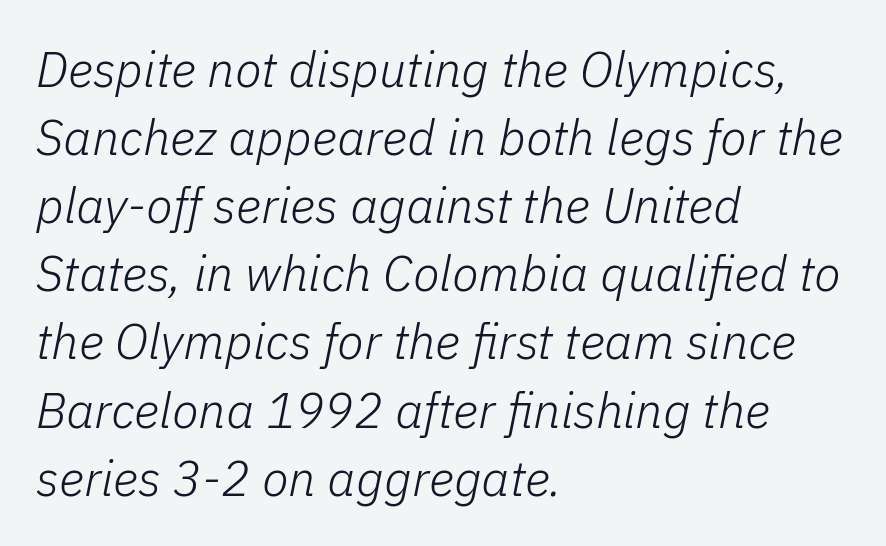
Does the leading feel generous? No, just average. The specimen reads as italic at a glance. The strip under each line holds only bare page. Glyph-to-glyph distance matches everyday printed text. Ink coverage per letter is moderate at most.
